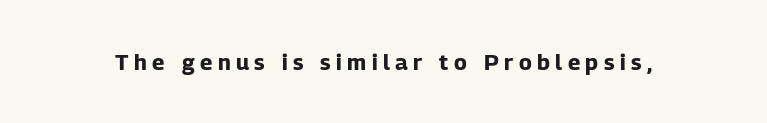
Posture: upright roman. Letter spacing: wide. Stroke thickness is high; the sample reads as a true bold. Lines of text with bare space underneath.
